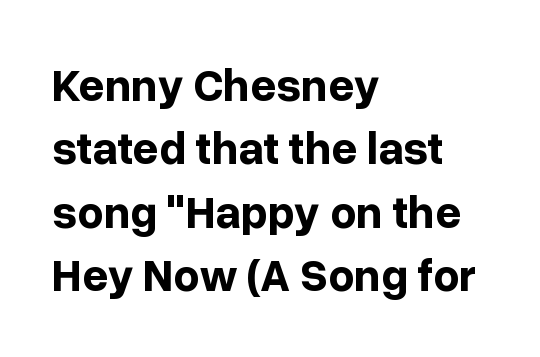
Q: Is the text bold? A: Yes.
Q: Is the text italic (slanted)? A: No, it is upright.
Q: Is the typeface a serif or a sans-serif typeface? A: Sans-serif.
Q: Is the text underlined? A: No.
Q: How is the paragraph aligned? A: Left-aligned.
Q: Is the spacing between letters normal or unusually wide? A: Normal.
Q: Is the spacing between lines tight, normal or loose? A: Normal.
Q: Width (condensed, normal, or wide)? A: Normal.
Q: Stroke contrast? A: Low.
Q: x-height? A: Medium.
Q: Monospaced? A: No.
